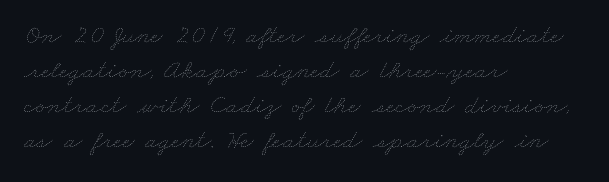
{"bold": "no", "underline": "no", "align": "left", "line_spacing": "normal", "line_spacing_ratio": 1.3, "letter_spacing": "normal", "letter_spacing_em": 0.0, "glyph_px": 27}
